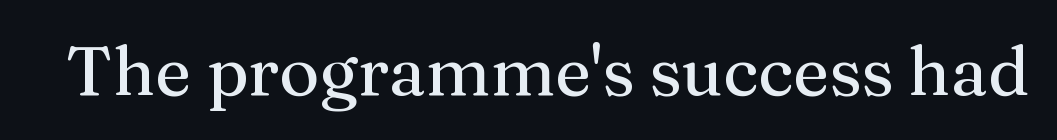
{"serif": "yes", "italic": "no", "width": "normal", "stroke_contrast": "medium", "x_height": "medium", "monospaced": "no", "underline": "no", "letter_spacing": "normal", "letter_spacing_em": 0.0, "glyph_px": 69}
